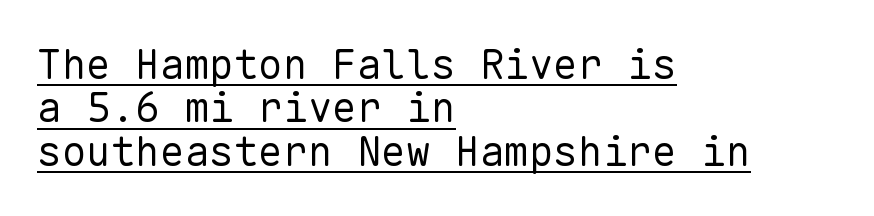
These lines are composed in type without serifs. This sample has the even, mechanical cadence of fixed-width lettering. No extra tracking has been applied to these lines. Looks like someone drew a line under every word here. Is there much room between lines? No — they nearly touch. Quick note: not italic, upright.
